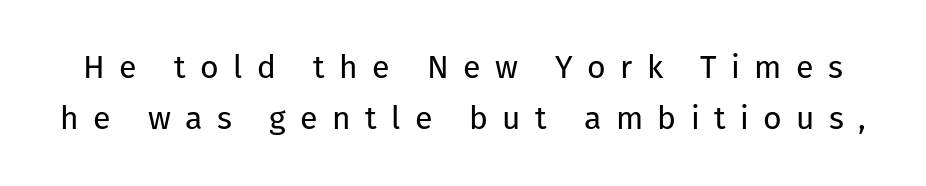
Q: Is the text bold? A: No.
Q: Is the text italic (slanted)? A: No, it is upright.
Q: Is the typeface a serif or a sans-serif typeface? A: Sans-serif.
Q: Is the text underlined? A: No.
Q: Is the spacing between letters normal or unusually wide? A: Unusually wide.
Q: Is the spacing between lines tight, normal or loose? A: Normal.
Q: Width (condensed, normal, or wide)? A: Normal.
Q: Stroke contrast? A: Low.
Q: x-height? A: Medium.
Q: Monospaced? A: No.
